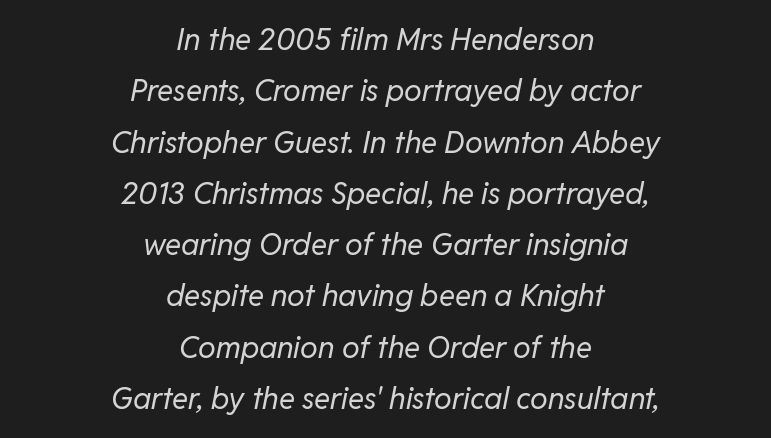
The gaps between neighbouring characters are ordinary and unremarkable. These lines are rendered in a variable-pitch font. Yep, that's italic — everything's leaning. Letters have the restrained weight of plain body copy at most. The compositor balanced each line on the midline.
